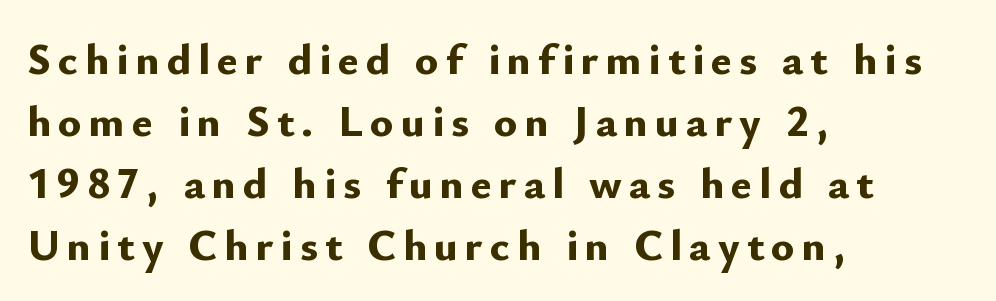
The image shows 44 px bold sans-serif type, upright; set left-aligned, normal line spacing (1.41x), not underlined; low stroke contrast and a small x-height.
